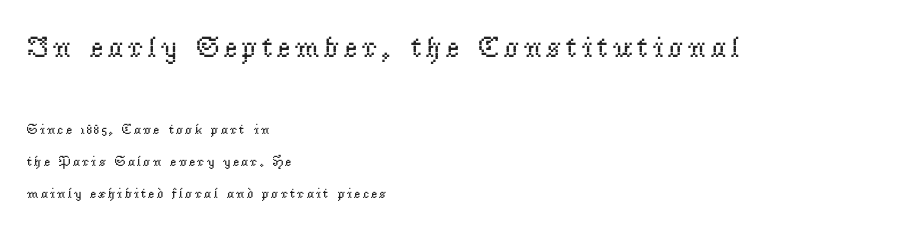
Nope, not italic — everything's standing straight. This rendering employs a face with finishing strokes, i.e., a serif. In this sample the first text group is rendered at the bigger scale. The block of text is sparse from top to bottom, with ample space between rows. The words here are not underlined.
